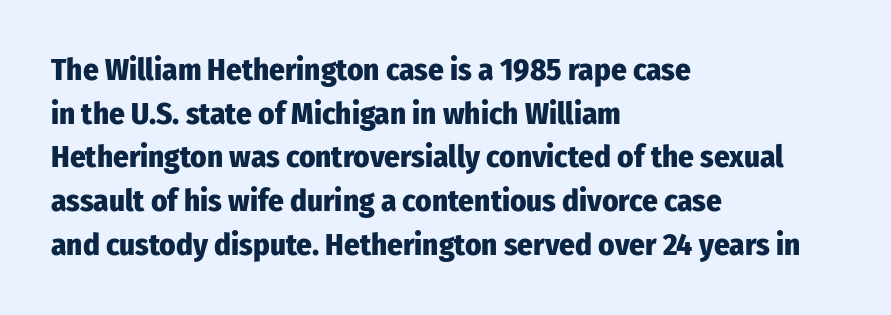
{"serif": "no", "italic": "no", "bold": "yes", "weight": "heavy", "width": "condensed", "stroke_contrast": "low", "x_height": "medium", "monospaced": "no", "underline": "no", "align": "left", "line_spacing": "normal", "line_spacing_ratio": 1.41, "letter_spacing": "normal", "letter_spacing_em": 0.0, "glyph_px": 31}
